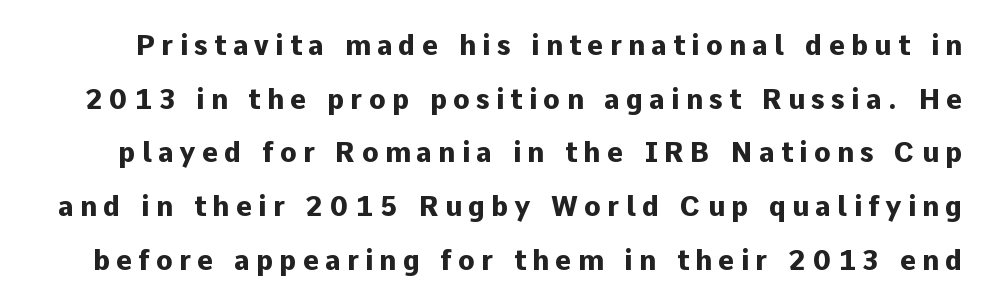
The rendering uses a large line-height, opening up the rows. These lines carry a lot of weight — the face is fully bold. Words float on clear page, feet unadorned. A typesetter would mark this as roman, not italic. The horizontal fit of the characters is loose and conspicuously gappy.
